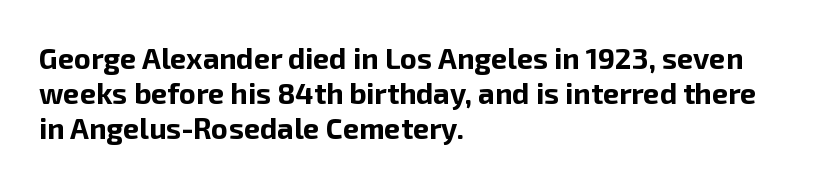
{"serif": "no", "italic": "no", "bold": "yes", "weight": "bold", "width": "normal", "stroke_contrast": "low", "x_height": "medium", "monospaced": "no", "underline": "no", "align": "left", "line_spacing_ratio": 1.21, "letter_spacing": "normal", "letter_spacing_em": 0.0, "glyph_px": 29}
